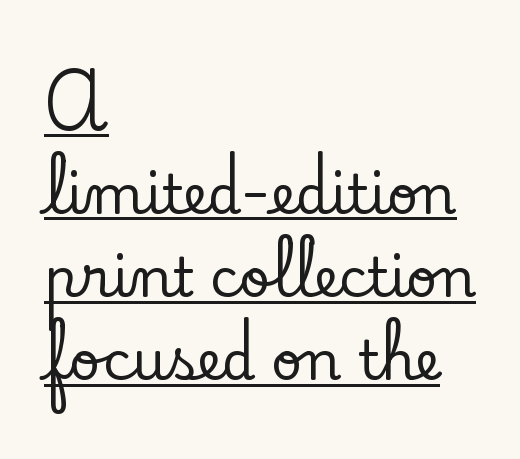
The image shows 54 px serif type, upright; set left-aligned, normal line spacing (1.54x), normal letter spacing, underlined; low stroke contrast and a small x-height.
